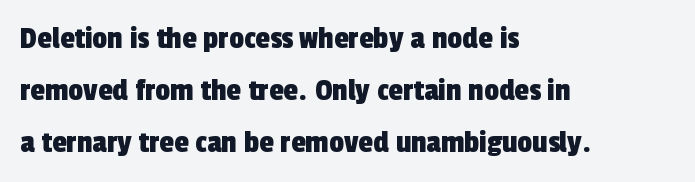
The image shows 33 px condensed sans-serif type; set left-aligned, normal line spacing (1.58x), normal letter spacing, not underlined; a medium x-height.
